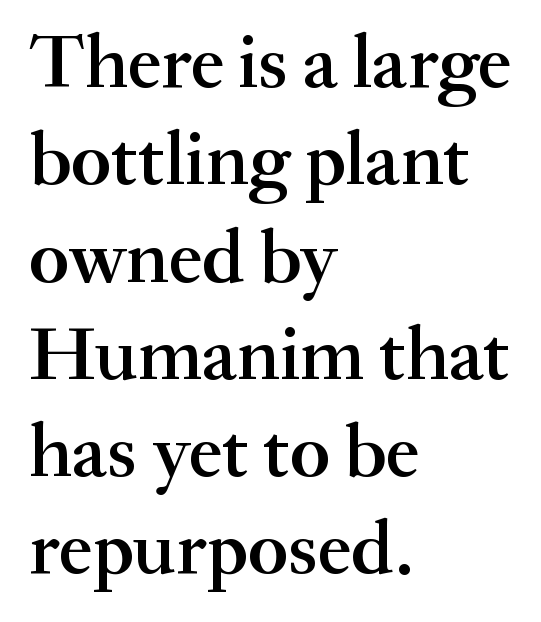
Q: Is the text bold? A: Semi-bold.
Q: Is the text italic (slanted)? A: No, it is upright.
Q: Is the typeface a serif or a sans-serif typeface? A: Serif.
Q: Is the text underlined? A: No.
Q: How is the paragraph aligned? A: Left-aligned.
Q: Is the spacing between letters normal or unusually wide? A: Normal.
Q: Is the spacing between lines tight, normal or loose? A: Normal.
Q: Width (condensed, normal, or wide)? A: Normal.
Q: Stroke contrast? A: Medium.
Q: x-height? A: Small.
Q: Monospaced? A: No.
